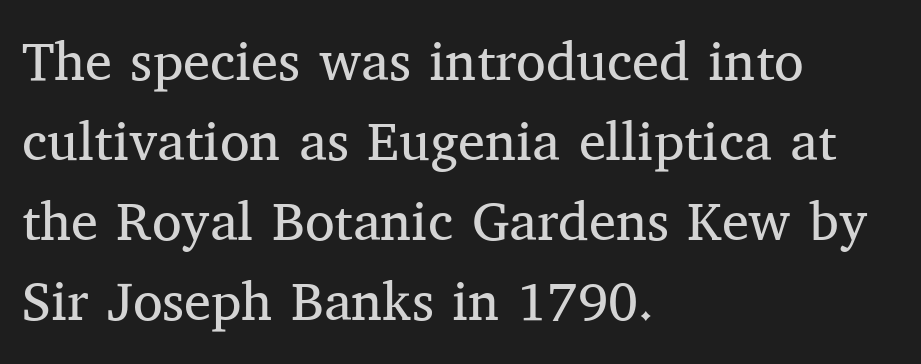
The image shows 54 px regular-weight serif type, upright; set left-aligned, normal line spacing (1.48x), normal letter spacing, not underlined; medium stroke contrast and a medium x-height.
